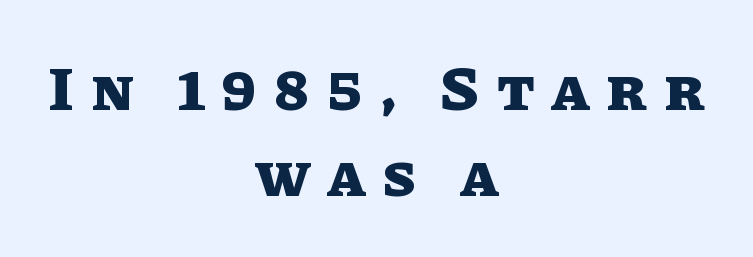
Q: Is the text bold? A: Yes.
Q: Is the text italic (slanted)? A: No, it is upright.
Q: Is the text underlined? A: No.
Q: How is the paragraph aligned? A: Centered.
Q: Is the spacing between letters normal or unusually wide? A: Unusually wide.
Q: Is the spacing between lines tight, normal or loose? A: Normal.
Q: Width (condensed, normal, or wide)? A: Normal.
Q: Stroke contrast? A: Low.
Q: x-height? A: Large.
Q: Monospaced? A: No.
